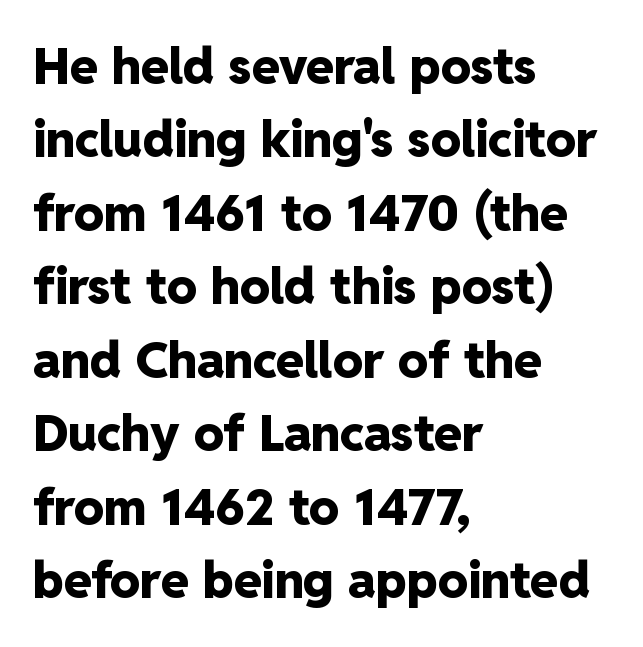
{"serif": "no", "italic": "no", "bold": "yes", "weight": "heavy", "width": "normal", "stroke_contrast": "low", "x_height": "medium", "monospaced": "no", "underline": "no", "align": "left", "line_spacing": "normal", "line_spacing_ratio": 1.47, "letter_spacing": "normal", "letter_spacing_em": 0.0, "glyph_px": 50}
